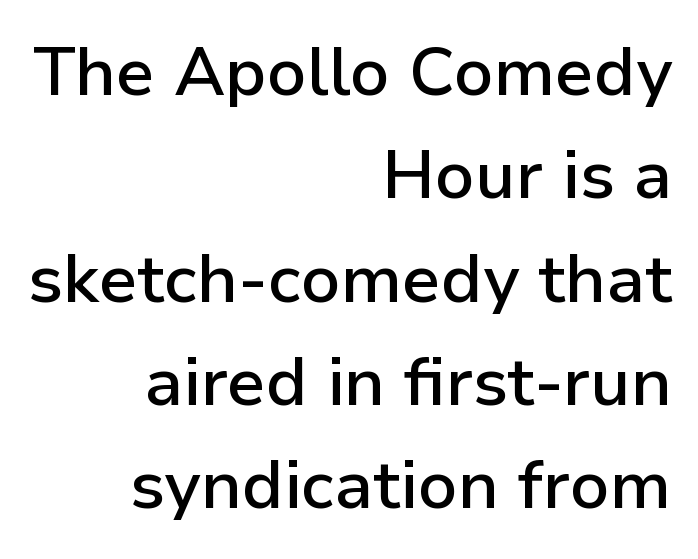
{"serif": "no", "italic": "no", "bold": "semi", "weight": "semibold", "width": "normal", "stroke_contrast": "low", "x_height": "medium", "monospaced": "no", "underline": "no", "align": "right", "line_spacing": "normal", "line_spacing_ratio": 1.52, "letter_spacing": "normal", "letter_spacing_em": 0.0, "glyph_px": 68}
